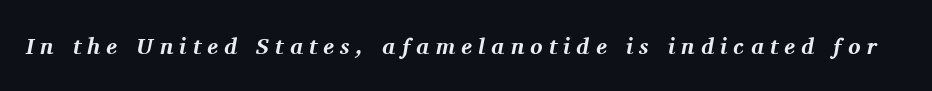
{"italic": "yes", "lean": "right", "slant_degrees": 11, "bold": "yes", "underline": "no", "letter_spacing": "wide", "letter_spacing_em": 0.27, "glyph_px": 23}
